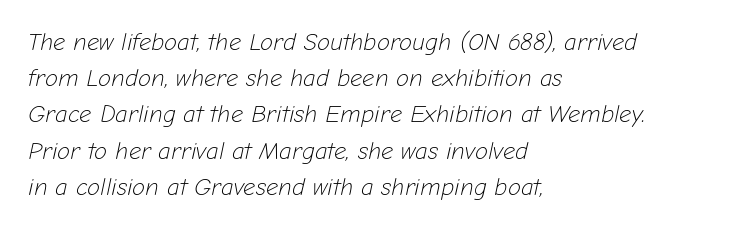
The image shows 24 px text type, italic (leaning right); set left-aligned, normal line spacing (1.51x), normal letter spacing, not underlined.
